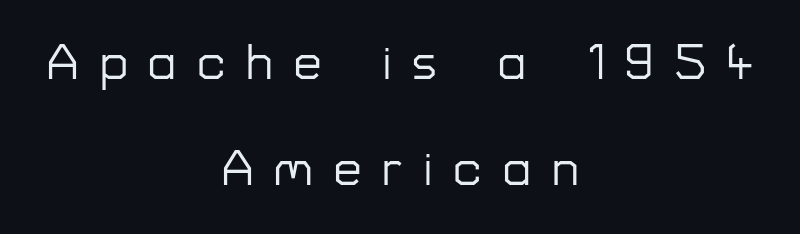
You could not count columns in this text — the font is proportionally spaced. Every stem runs plumb, perpendicular to the baseline. Does the leading feel generous? Absolutely, it's lavish. The text block is weighted toward neither margin, spreading evenly from the middle. Rule under the text: the space is simply empty.
